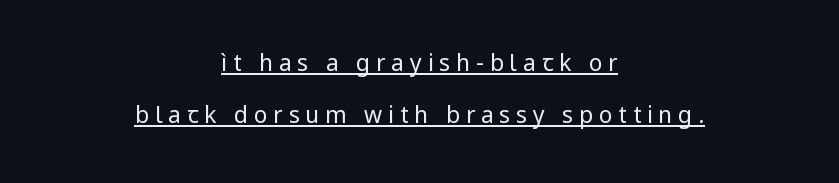
{"italic": "no", "bold": "no", "underline": "yes", "align": "center", "line_spacing": "loose", "line_spacing_ratio": 2.28, "letter_spacing": "wide", "letter_spacing_em": 0.25, "glyph_px": 23}
